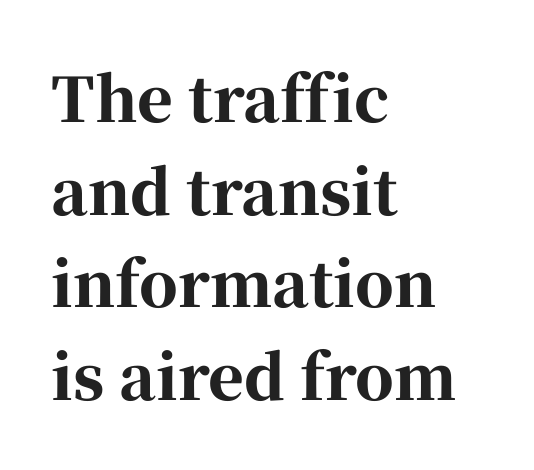
{"serif": "yes", "italic": "no", "bold": "yes", "weight": "bold", "width": "normal", "stroke_contrast": "high", "x_height": "medium", "monospaced": "no", "underline": "no", "align": "left", "line_spacing": "normal", "line_spacing_ratio": 1.52, "letter_spacing": "normal", "letter_spacing_em": 0.0, "glyph_px": 61}
